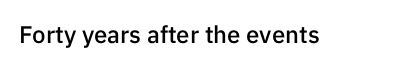
Quick note: underline off. Rendered with straight, roman letterforms. Each word holds together tightly as a unit, with standard inter-letter gaps. Slightly chunky letters — semibold, I'd say, not full bold.
